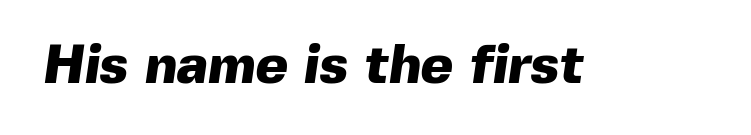
The letterforms sit shoulder to shoulder at normal distance. Bare-footed words on every line. In terms of weight, the rendering is a true, heavy bold. Spacing verdict: proportional, widths tailored to each character. Stroke terminals: plain, sans-serif.
